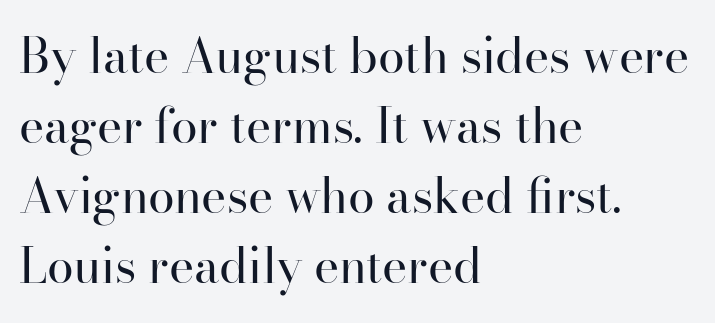
{"serif": "yes", "italic": "no", "bold": "no", "weight": "regular", "width": "normal", "stroke_contrast": "high", "x_height": "small", "monospaced": "no", "underline": "no", "align": "left", "line_spacing": "normal", "line_spacing_ratio": 1.46, "letter_spacing": "normal", "letter_spacing_em": 0.0, "glyph_px": 48}
